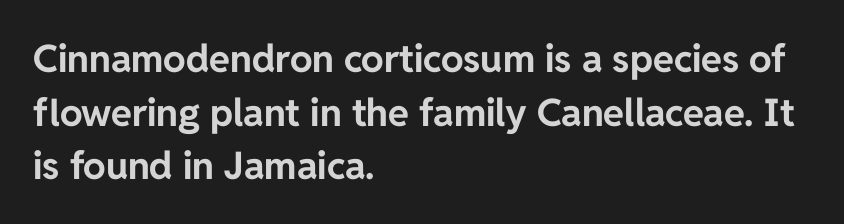
The image shows 38 px bold sans-serif type, upright; set left-aligned, normal line spacing (1.41x), normal letter spacing, not underlined; low stroke contrast and a medium x-height.
